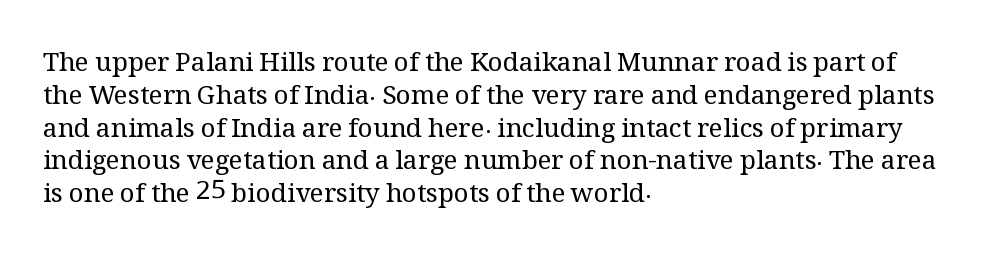
Check the space under the baseline: it is left empty. Posture: upright roman. Is the type heavy? It reads as light-to-regular instead. One-word summary of the alignment: left. The line-height multiplier appears to be the usual default.
